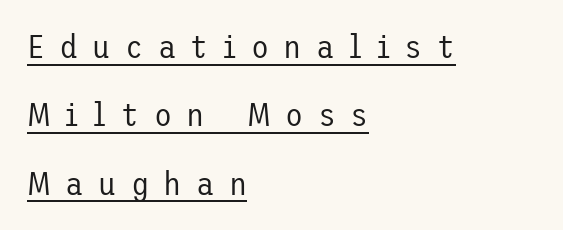
{"serif": "no", "italic": "no", "bold": "no", "weight": "regular", "width": "normal", "stroke_contrast": "low", "x_height": "medium", "underline": "yes", "align": "left", "line_spacing": "loose", "line_spacing_ratio": 2.07, "letter_spacing": "wide", "letter_spacing_em": 0.44, "glyph_px": 33}
